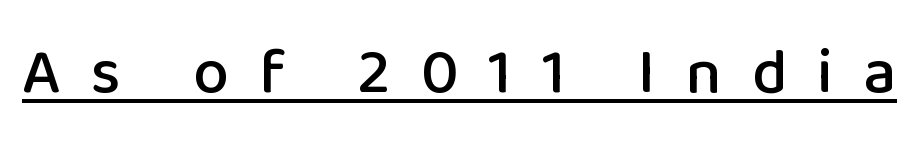
{"serif": "no", "italic": "no", "width": "normal", "stroke_contrast": "low", "x_height": "medium", "monospaced": "no", "underline": "yes", "letter_spacing": "wide", "letter_spacing_em": 0.47, "glyph_px": 64}
